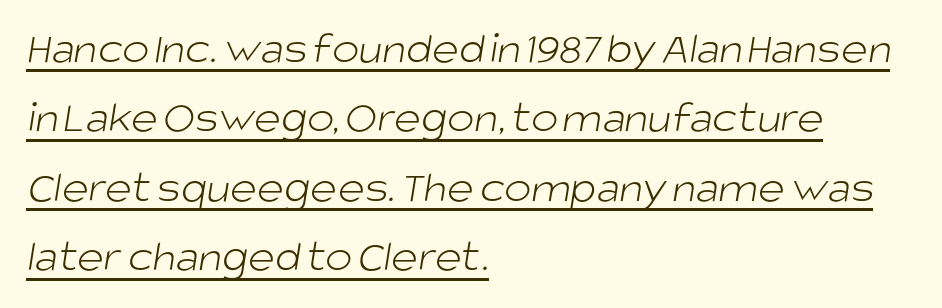
Q: Is the text bold? A: No.
Q: Is the typeface a serif or a sans-serif typeface? A: Sans-serif.
Q: Is the text underlined? A: Yes.
Q: How is the paragraph aligned? A: Left-aligned.
Q: Is the spacing between letters normal or unusually wide? A: Normal.
Q: Is the spacing between lines tight, normal or loose? A: Normal.
Q: Width (condensed, normal, or wide)? A: Normal.
Q: Stroke contrast? A: Low.
Q: x-height? A: Large.
Q: Monospaced? A: No.
